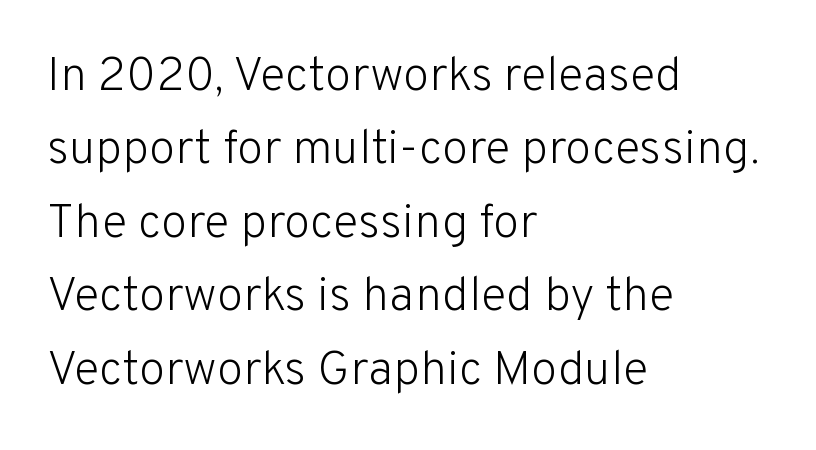
Q: Is the text bold? A: No.
Q: Is the text italic (slanted)? A: No, it is upright.
Q: Is the typeface a serif or a sans-serif typeface? A: Sans-serif.
Q: Is the text underlined? A: No.
Q: How is the paragraph aligned? A: Left-aligned.
Q: Is the spacing between letters normal or unusually wide? A: Normal.
Q: Is the spacing between lines tight, normal or loose? A: Normal.
Q: Width (condensed, normal, or wide)? A: Normal.
Q: Stroke contrast? A: Low.
Q: x-height? A: Medium.
Q: Monospaced? A: No.
